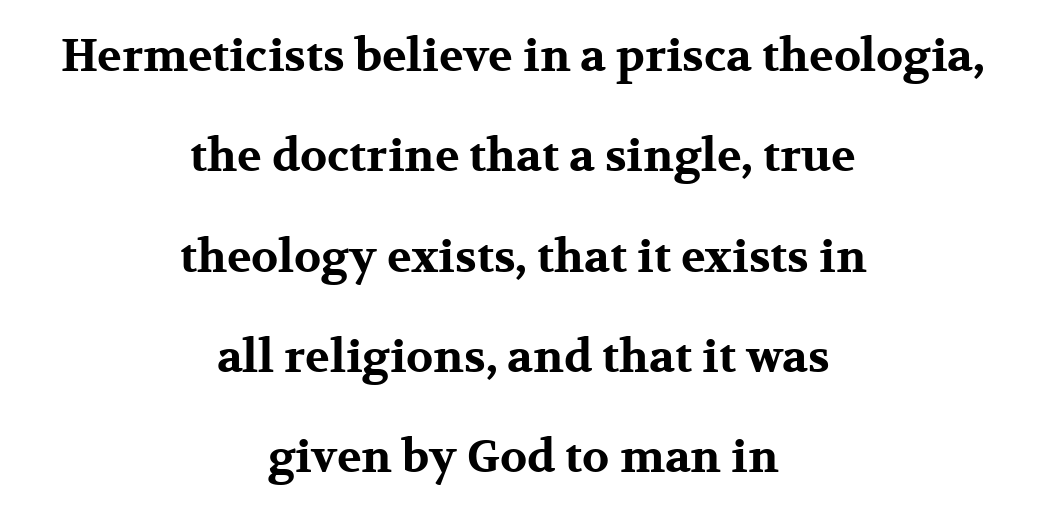
{"serif": "yes", "italic": "no", "bold": "yes", "weight": "bold", "width": "wide", "stroke_contrast": "medium", "x_height": "medium", "monospaced": "no", "underline": "no", "align": "center", "line_spacing": "loose", "line_spacing_ratio": 2.23, "letter_spacing": "normal", "letter_spacing_em": 0.0, "glyph_px": 45}
